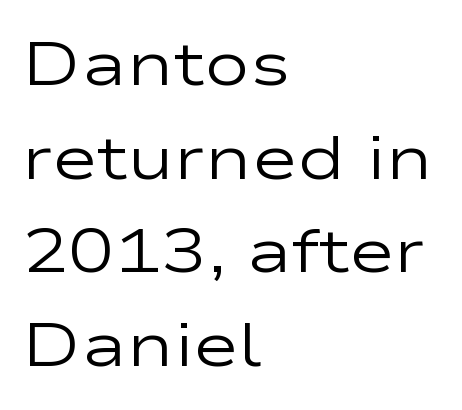
These lines were composed using upright roman letters. The letterforms sit shoulder to shoulder at normal distance. The characters display no serif detailing; their extremities are plain. Leading matches the norm, producing a regular column. This sample has the flowing, uneven cadence of proportional lettering. The ragged edge is on the right, which tells us the setting is flush left.
